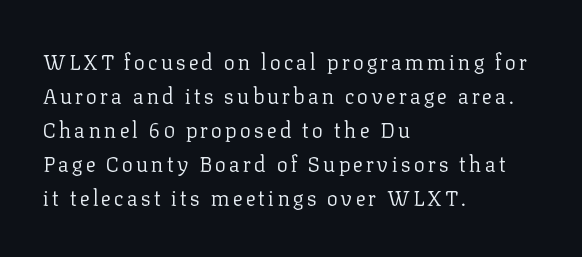
The strip under each line holds only bare page. Tall strokes in this sample are plumb rather than angled. Evenly set lines give the paragraph a standard silhouette. Compared with a centered layout, this one pins lines to the left instead. Caption: face not bold, strokes unweighted.
